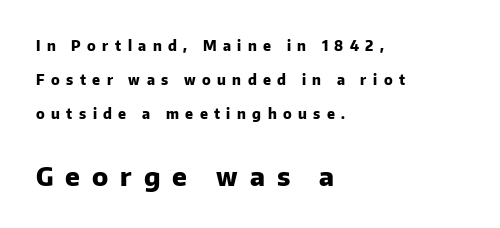
The image shows 26 px bold type, upright; set left-aligned, loose line spacing (2.43x), unusually wide letter spacing (+0.46 em), not underlined; the second (bottom) block is 1.86x larger.
